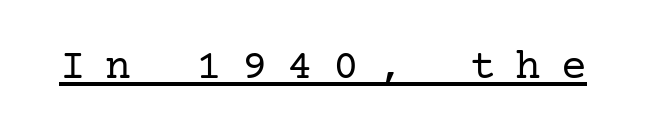
Emphasis is given by a line drawn under the lettering. A typesetter would call this heavily tracked-out type. Note: serifs present on the glyphs. Quick note: not italic, upright.
